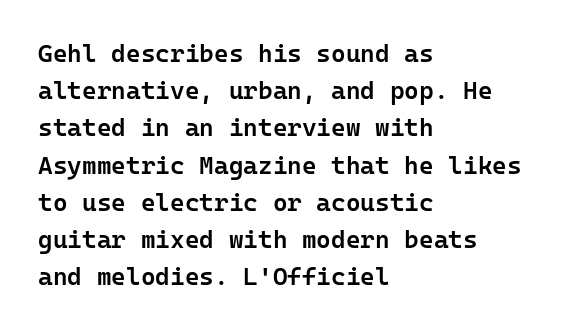
Normally led — the rows are evenly, conventionally spaced. Strokes here are thickened, but only to semibold level. Tracking value appears to be zero — textbook default spacing. A roman cut, with each character standing at attention. Teacher's note: observe the even left margin — that is flush-left alignment.
